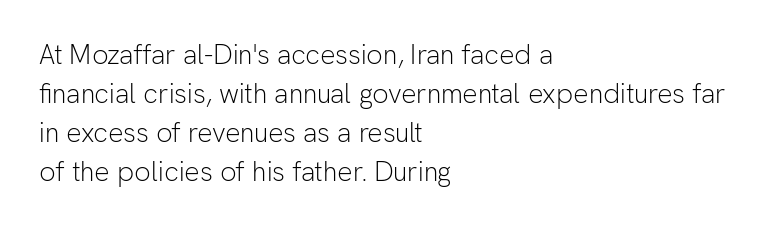
The image shows 27 px text type, upright; set left-aligned, normal line spacing (1.45x), normal letter spacing, not underlined.
